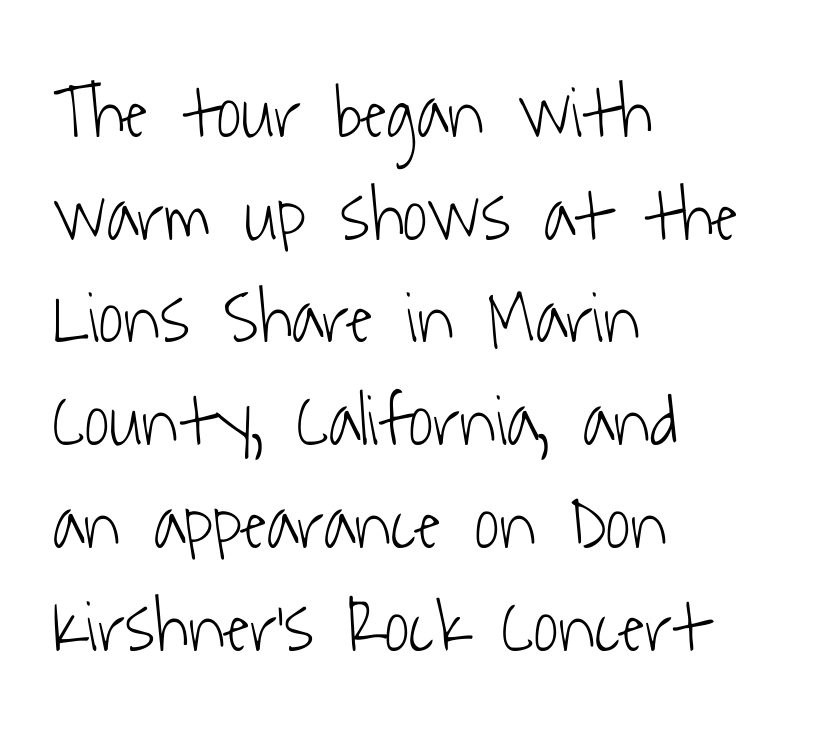
{"serif": "no", "bold": "no", "weight": "light", "width": "condensed", "stroke_contrast": "low", "x_height": "medium", "monospaced": "no", "underline": "no", "align": "left", "line_spacing": "normal", "line_spacing_ratio": 1.37, "letter_spacing": "normal", "letter_spacing_em": 0.0, "glyph_px": 75}
